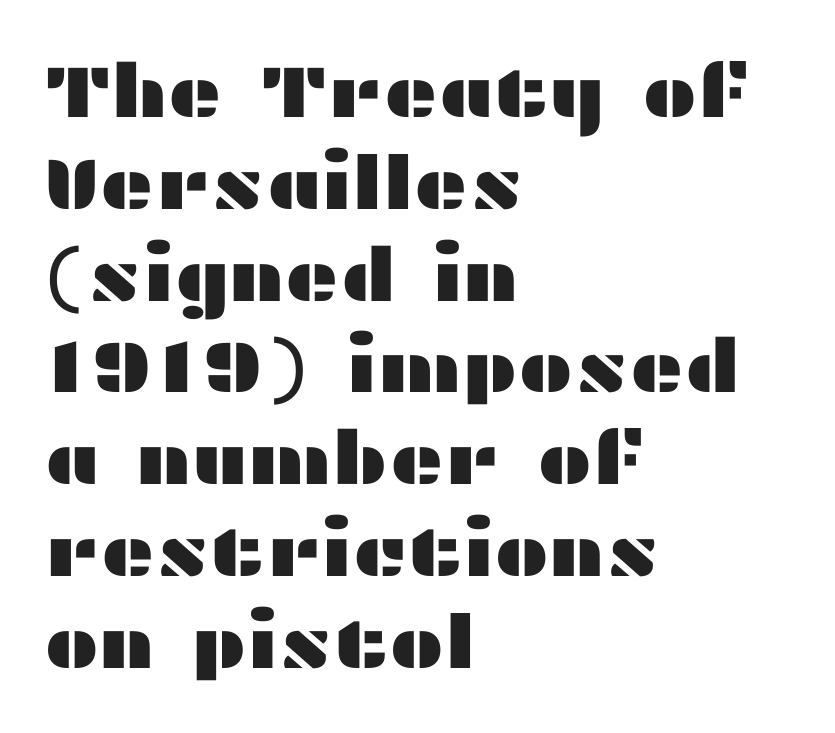
Q: Is the text italic (slanted)? A: No, it is upright.
Q: Is the typeface a serif or a sans-serif typeface? A: Sans-serif.
Q: Is the text underlined? A: No.
Q: How is the paragraph aligned? A: Left-aligned.
Q: Is the spacing between letters normal or unusually wide? A: Normal.
Q: Width (condensed, normal, or wide)? A: Wide.
Q: Stroke contrast? A: Medium.
Q: x-height? A: Medium.
Q: Monospaced? A: No.
